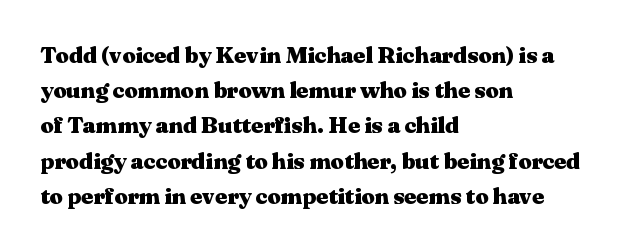
{"italic": "no", "bold": "yes", "underline": "no", "align": "left", "line_spacing": "normal", "line_spacing_ratio": 1.53, "letter_spacing": "normal", "letter_spacing_em": 0.0, "glyph_px": 23}
